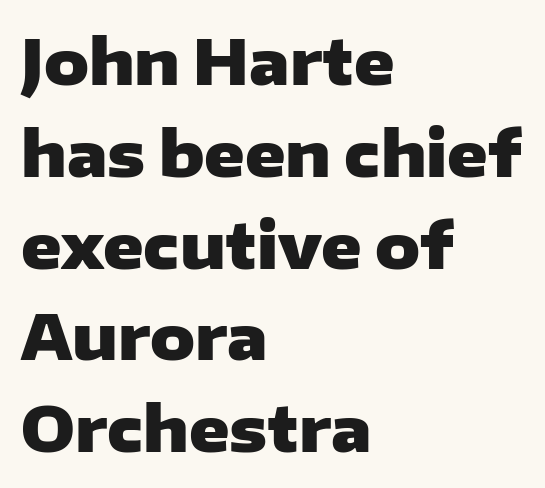
The image shows 62 px heavy, wide sans-serif type, upright; set left-aligned, normal line spacing (1.48x), normal letter spacing, not underlined; low stroke contrast and a medium x-height.
